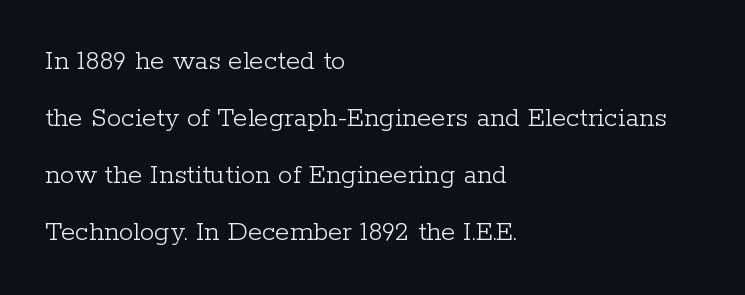
The image shows 29 px light serif type, upright; set left-aligned, loose line spacing (1.96x), normal letter spacing, not underlined; low stroke contrast and a medium x-height.
